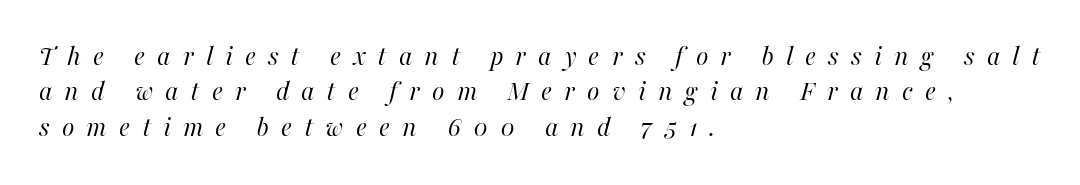
{"italic": "yes", "lean": "right", "slant_degrees": 16, "bold": "no", "weight": "regular", "width": "normal", "stroke_contrast": "high", "x_height": "medium", "monospaced": "no", "underline": "no", "align": "left", "line_spacing_ratio": 1.22, "letter_spacing": "wide", "letter_spacing_em": 0.41, "glyph_px": 29}
